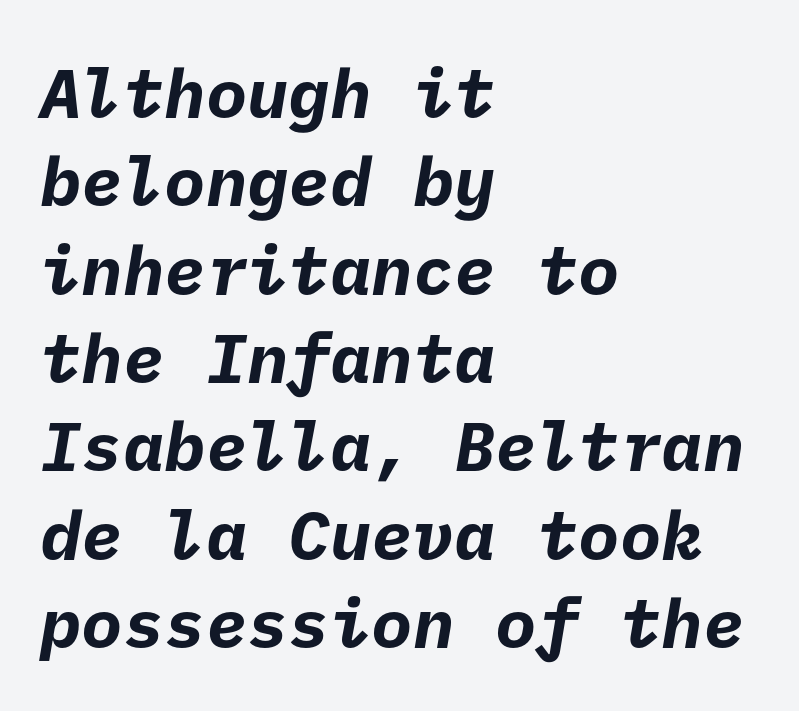
Q: Is the text bold? A: Yes.
Q: Is the typeface a serif or a sans-serif typeface? A: Sans-serif.
Q: Is the text underlined? A: No.
Q: How is the paragraph aligned? A: Left-aligned.
Q: Is the spacing between letters normal or unusually wide? A: Normal.
Q: Is the spacing between lines tight, normal or loose? A: Normal.
Q: Width (condensed, normal, or wide)? A: Normal.
Q: Stroke contrast? A: Low.
Q: x-height? A: Medium.
